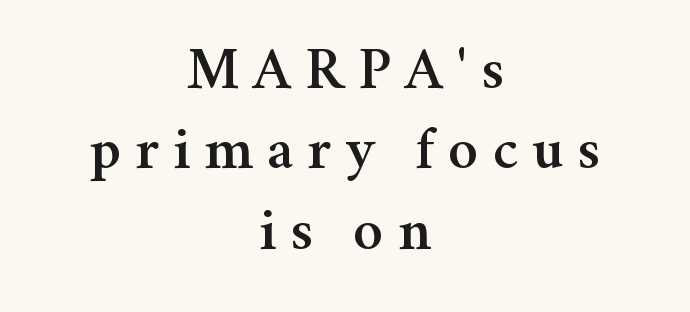
Plain, unruled lines of type. Loose tracking; the words dissolve into strings of separated letters. Ordinary non-slanted type is in use. The setting favours the middle, as headings and verse often do.
